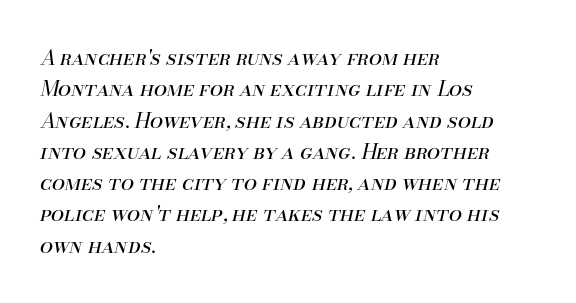
This sample uses an oblique cut, with every glyph tilted off the vertical. Descenders are the only things crossing below the line. Each new line begins a customary step beneath the previous one. These glyphs show unthickened strokes, regular width or finer.
